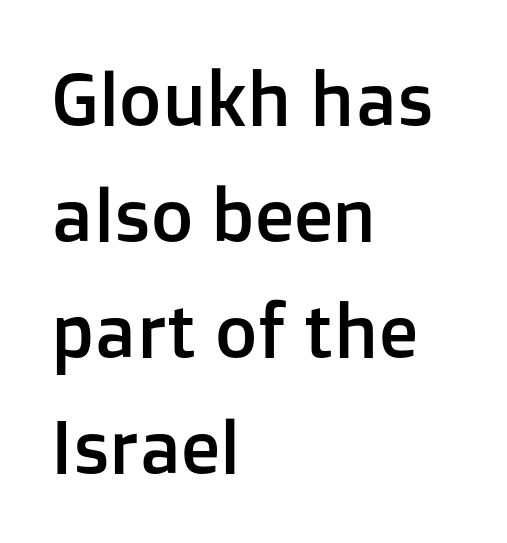
The typeface chosen for these lines omits serifs. The block of text has a typical density, with ordinary space between rows. The rendering anchors every line to the left-hand side. Each letter keeps its own natural width here, so spacing adapts to shape.
